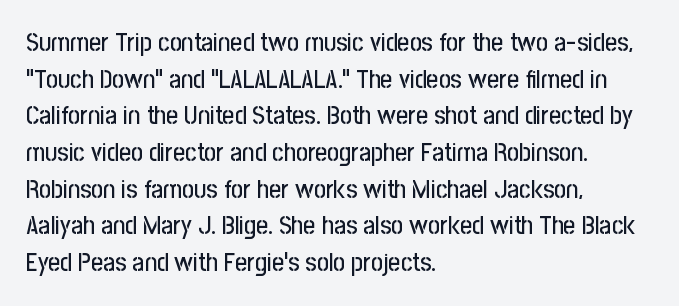
{"italic": "no", "underline": "no", "align": "left", "line_spacing": "normal", "line_spacing_ratio": 1.41, "letter_spacing": "normal", "letter_spacing_em": 0.0, "glyph_px": 26}
